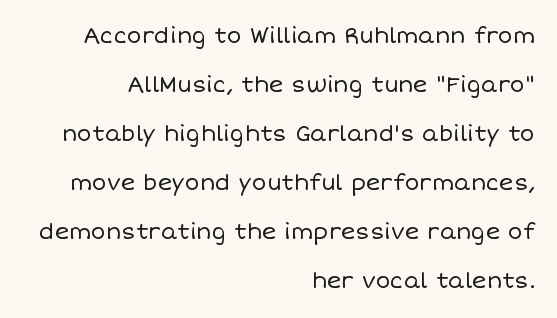
The image shows 22 px text type, upright; set right-aligned, loose line spacing (2.23x), normal letter spacing, not underlined.
